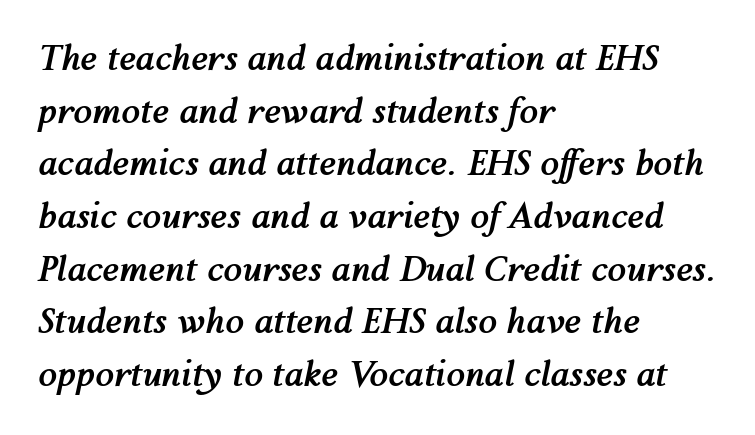
The typesetter chose a ragged-right arrangement here. Slant detected: the letters are inclined. Look at the tracking — it's just the regular setting, nothing added. Leading: standard. Any mark beneath the type? The region is blank. A typesetter would call this proportional, since set widths differ per character.
